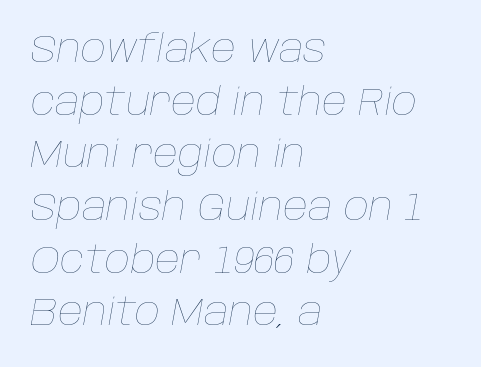
{"italic": "yes", "lean": "right", "slant_degrees": 10, "bold": "no", "weight": "thin", "width": "normal", "stroke_contrast": "low", "x_height": "large", "monospaced": "no", "underline": "no", "align": "left", "line_spacing": "normal", "line_spacing_ratio": 1.35, "letter_spacing": "normal", "letter_spacing_em": 0.0, "glyph_px": 39}
